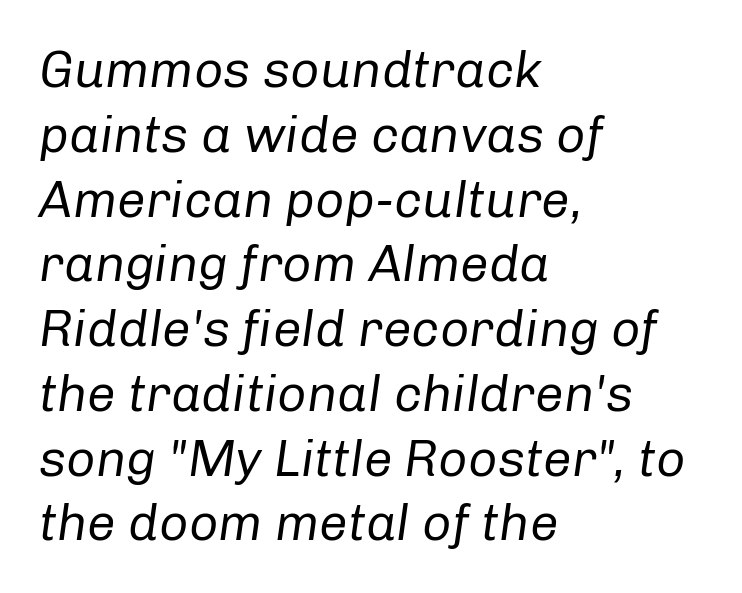
Nothing unusual about the tracking: characters are spaced as the font intends. Words float on clear page, feet unadorned. Would a proofreader flag this as italicized? Yes. The cut favours lightness, reaching ordinary text weight at its darkest. A typesetter would call this proportional, since set widths differ per character.
